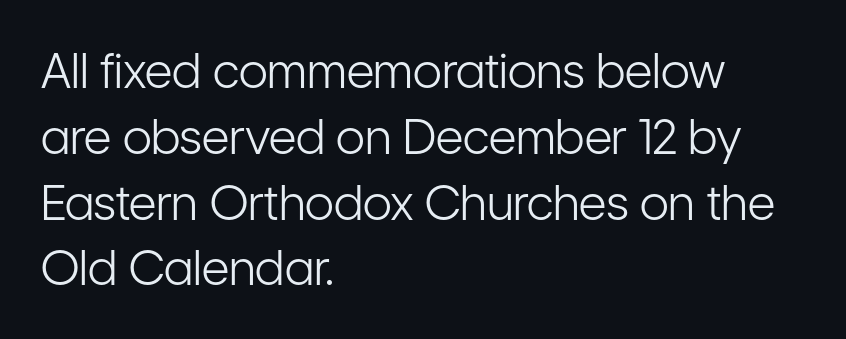
The image shows 48 px light, condensed sans-serif type, upright; set left-aligned, normal line spacing (1.37x), normal letter spacing, not underlined; low stroke contrast and a medium x-height.
